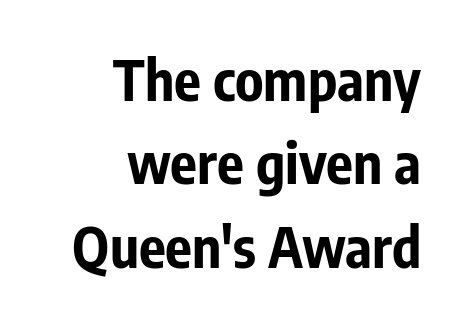
Each letter's strokes conclude bluntly, with no projecting serifs. Successive baselines arrive at the customary interval. Posture: straight, roman, zero tilt. Does the copy run flush right? Yes — the right margin is perfectly even. The horizontal fit of the characters is conventional and even. Check under the words: just untouched page.
